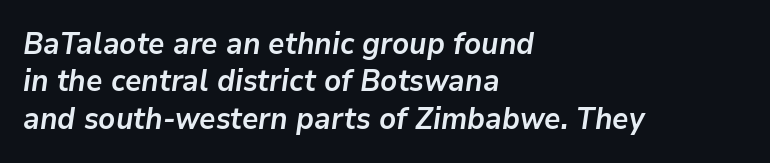
Short note: letters normally spaced. Horizontally, the lines are justified to the leading edge only. Proportional: the letters do not fall into vertical columns. The space beneath each line is pristine and unruled.
